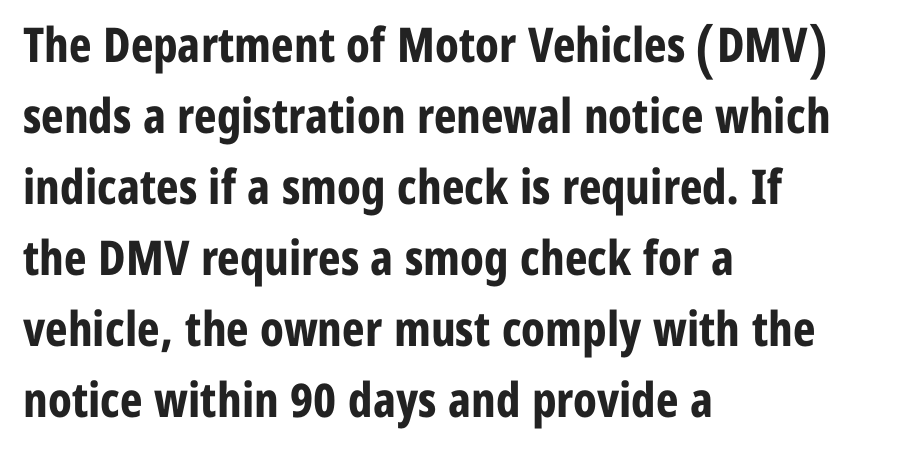
Q: Is the text bold? A: Yes.
Q: Is the text italic (slanted)? A: No, it is upright.
Q: Is the typeface a serif or a sans-serif typeface? A: Sans-serif.
Q: Is the text underlined? A: No.
Q: How is the paragraph aligned? A: Left-aligned.
Q: Is the spacing between letters normal or unusually wide? A: Normal.
Q: Is the spacing between lines tight, normal or loose? A: Normal.
Q: Width (condensed, normal, or wide)? A: Condensed.
Q: Stroke contrast? A: Low.
Q: x-height? A: Medium.
Q: Monospaced? A: No.
